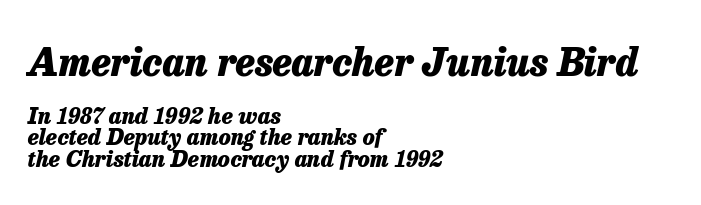
{"italic": "yes", "lean": "right", "slant_degrees": 13, "bold": "yes", "weight": "heavy", "width": "normal", "stroke_contrast": "low", "x_height": "medium", "monospaced": "no", "underline": "no", "align": "left", "line_spacing": "tight", "line_spacing_ratio": 0.98, "letter_spacing": "normal", "letter_spacing_em": 0.0, "larger_block": "first", "size_ratio": 1.73, "glyph_px": 38}
